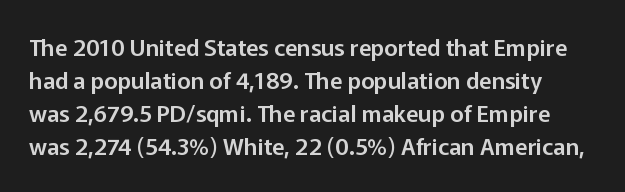
The image shows 23 px text type, upright; set normal line spacing (1.44x), normal letter spacing, not underlined.
